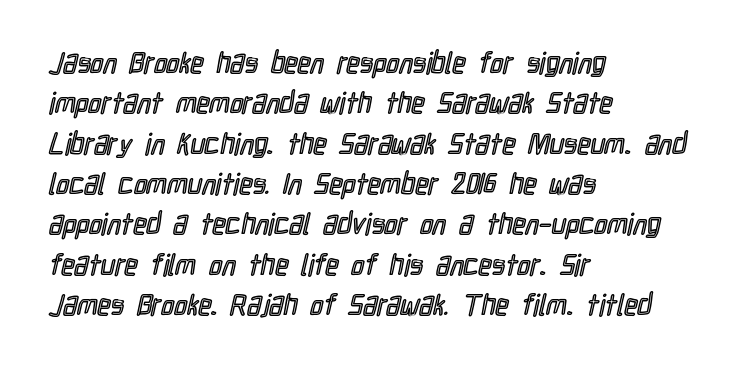
Q: Is the text italic (slanted)? A: Yes.
Q: Is the text underlined? A: No.
Q: How is the paragraph aligned? A: Left-aligned.
Q: Is the spacing between letters normal or unusually wide? A: Normal.
Q: Is the spacing between lines tight, normal or loose? A: Normal.
Q: Width (condensed, normal, or wide)? A: Condensed.
Q: x-height? A: Medium.
Q: Monospaced? A: No.
